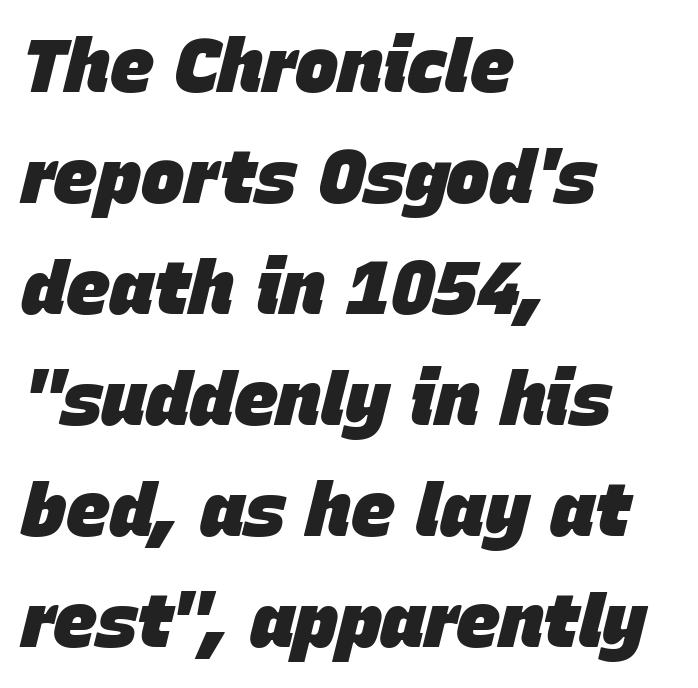
The image shows 73 px heavy type, italic (leaning right); set left-aligned, normal line spacing (1.52x), normal letter spacing, not underlined; low stroke contrast and a large x-height.
